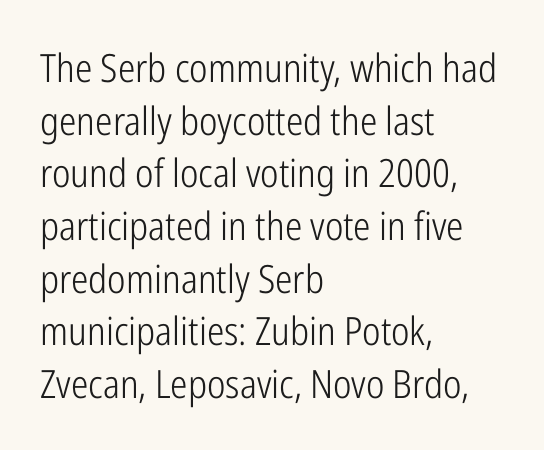
The lines in this sample share a left origin and differ only in where they stop. The words here are not underlined. Here the designer chose a conventional face with non-uniform glyph widths. Designer's note — italics off, roman on. Inter-character spacing is left at the font's built-in metrics.
